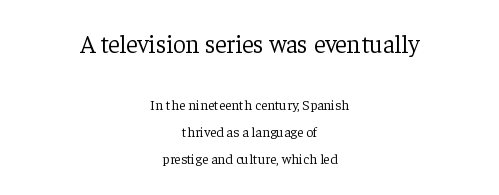
Q: Is the text bold? A: No.
Q: Is the text italic (slanted)? A: No, it is upright.
Q: Is the text underlined? A: No.
Q: How is the paragraph aligned? A: Centered.
Q: Is the spacing between letters normal or unusually wide? A: Normal.
Q: Is the spacing between lines tight, normal or loose? A: Loose.
Q: Which block of text is set in a larger size, the first (top) or the second (bottom)? A: The first (top) one.
